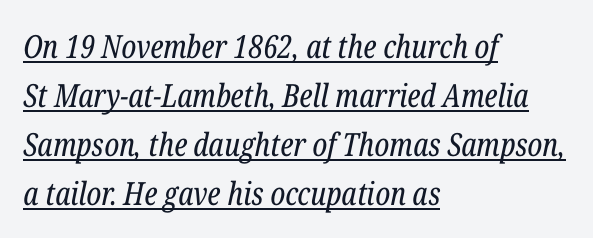
You could not count columns in this text — the font is proportionally spaced. The line texture is even and compact thanks to regular tracking. Type style note: has serifs. Left-aligned paragraph, ragged on the right.
